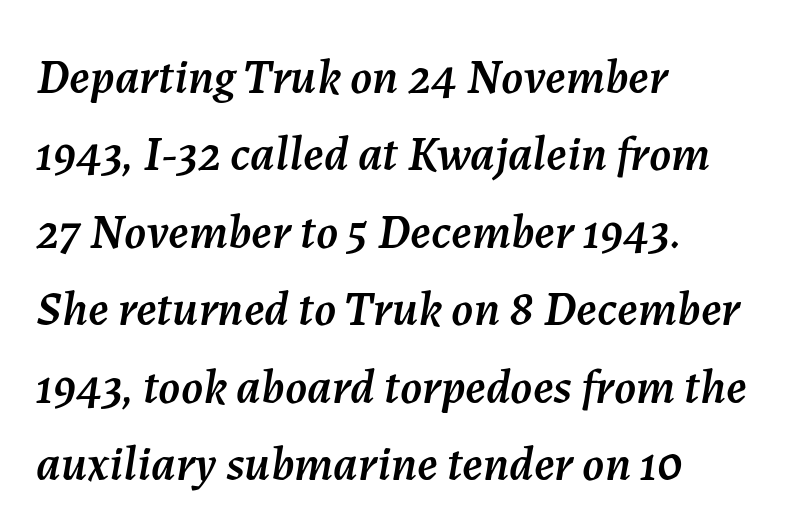
The image shows 49 px text type, italic (leaning right); set left-aligned, normal line spacing (1.58x), normal letter spacing, not underlined; medium stroke contrast and a medium x-height.
